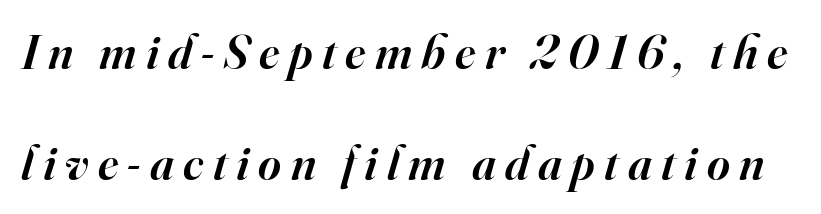
Q: Is the text bold? A: Semi-bold.
Q: Is the text italic (slanted)? A: Yes, it leans right by about 16 degrees.
Q: Is the typeface a serif or a sans-serif typeface? A: Serif.
Q: Is the text underlined? A: No.
Q: Is the spacing between lines tight, normal or loose? A: Loose.
Q: Width (condensed, normal, or wide)? A: Normal.
Q: Stroke contrast? A: High.
Q: x-height? A: Small.
Q: Monospaced? A: No.
